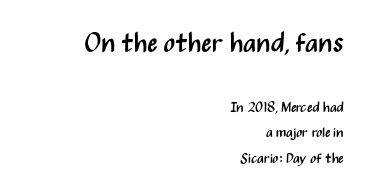
Q: Is the text bold? A: No.
Q: Is the text italic (slanted)? A: No, it is upright.
Q: Is the text underlined? A: No.
Q: How is the paragraph aligned? A: Right-aligned.
Q: Is the spacing between letters normal or unusually wide? A: Normal.
Q: Which block of text is set in a larger size, the first (top) or the second (bottom)? A: The first (top) one.
